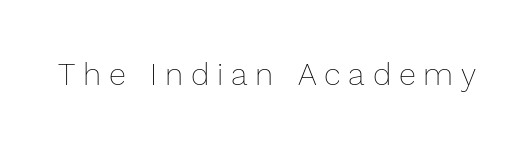
The image shows 31 px thin type, upright; set unusually wide letter spacing (+0.25 em), not underlined; low stroke contrast and a medium x-height.
